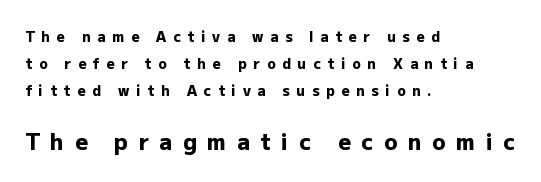
The image shows 22 px bold type, upright; set left-aligned, loose line spacing (1.93x), unusually wide letter spacing (+0.48 em), not underlined; the second (bottom) block is 1.57x larger.
